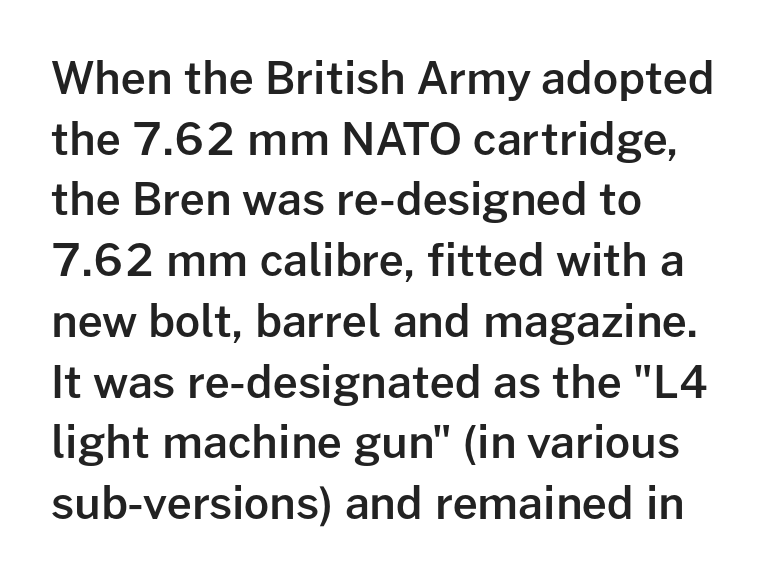
Q: Is the text bold? A: Semi-bold.
Q: Is the text italic (slanted)? A: No, it is upright.
Q: Is the typeface a serif or a sans-serif typeface? A: Sans-serif.
Q: Is the text underlined? A: No.
Q: How is the paragraph aligned? A: Left-aligned.
Q: Is the spacing between letters normal or unusually wide? A: Normal.
Q: Is the spacing between lines tight, normal or loose? A: Normal.
Q: Width (condensed, normal, or wide)? A: Normal.
Q: Stroke contrast? A: Low.
Q: x-height? A: Medium.
Q: Monospaced? A: No.
